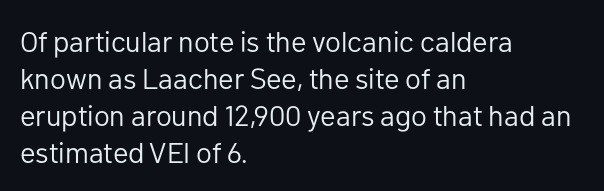
Decoration check: the copy has no underline. Is this a heavy cut? Hardly; it is regular or lighter. The lines are quadded left. Notice how the stems are strictly vertical — no italics here.
